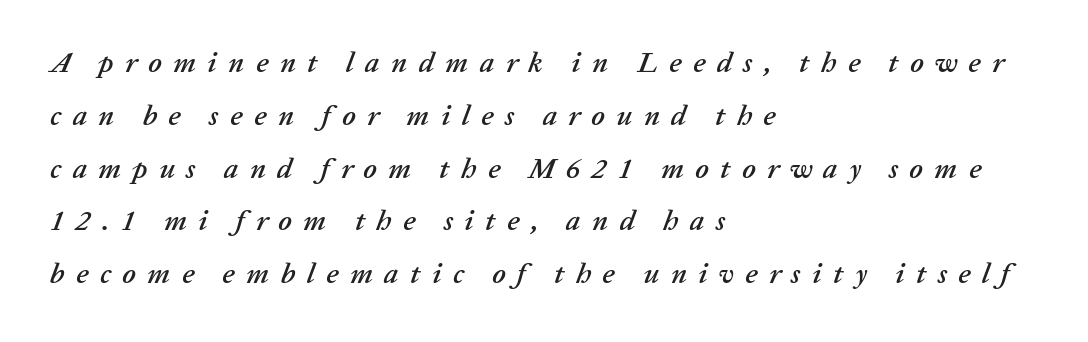
The image shows 29 px text type, italic (leaning right); set left-aligned, line spacing 1.82x, unusually wide letter spacing (+0.39 em), not underlined; low stroke contrast and a medium x-height.
